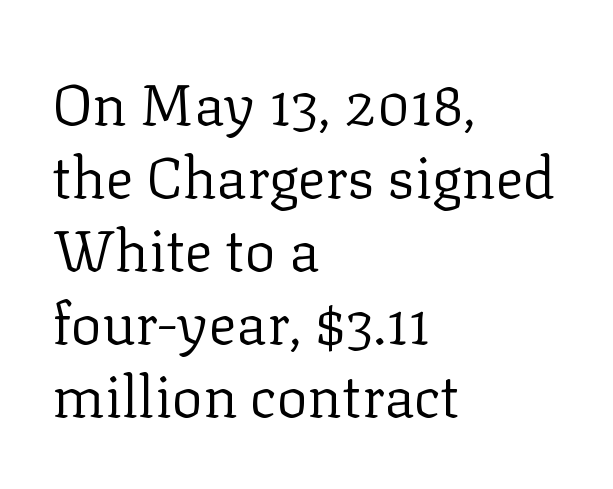
Q: Is the text bold? A: No.
Q: Is the text italic (slanted)? A: No, it is upright.
Q: Is the typeface a serif or a sans-serif typeface? A: Serif.
Q: Is the text underlined? A: No.
Q: How is the paragraph aligned? A: Left-aligned.
Q: Is the spacing between letters normal or unusually wide? A: Normal.
Q: Is the spacing between lines tight, normal or loose? A: Normal.
Q: Width (condensed, normal, or wide)? A: Normal.
Q: Stroke contrast? A: Low.
Q: x-height? A: Medium.
Q: Monospaced? A: No.
